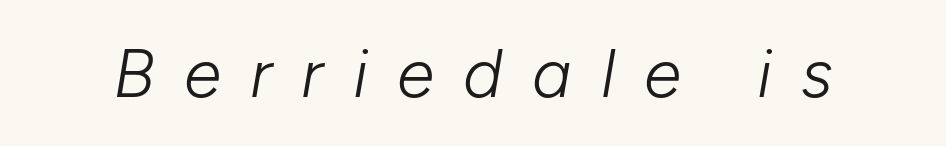
The image shows 68 px light type, italic (leaning right); set unusually wide letter spacing (+0.43 em), not underlined; low stroke contrast and a medium x-height.
